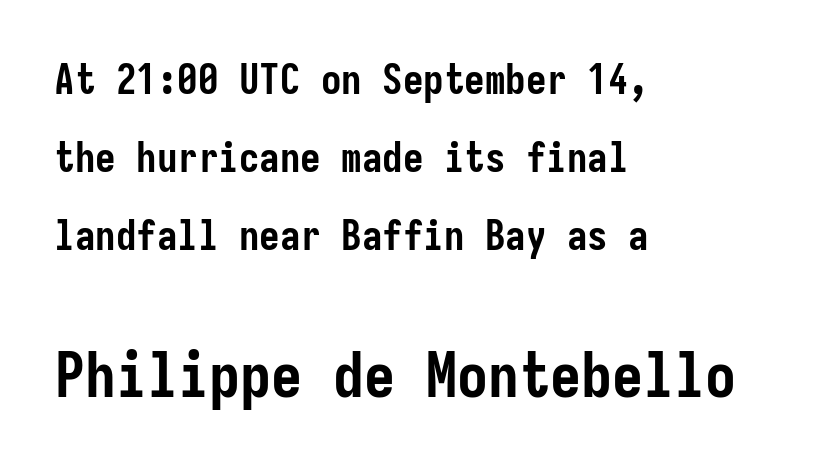
There is no visible air inserted between adjacent glyphs. The designer dialed line spacing up above the default. Typographic density is high because the face is bold. One-word summary of the alignment: left.
